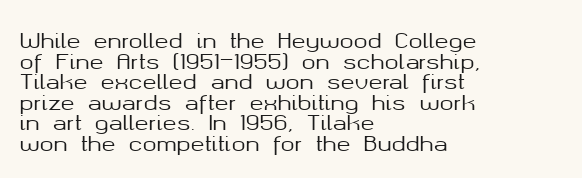
{"italic": "no", "underline": "no", "align": "left", "line_spacing": "tight", "line_spacing_ratio": 0.98, "letter_spacing": "normal", "letter_spacing_em": 0.0, "glyph_px": 21}
